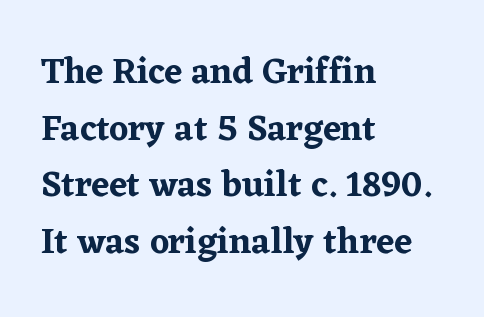
In terms of letterspacing, this is plain default setting. Vertical spacing — default. The foot of each line stays bare and open. Look at the bottom of the vertical strokes: they flare into serifs here.
